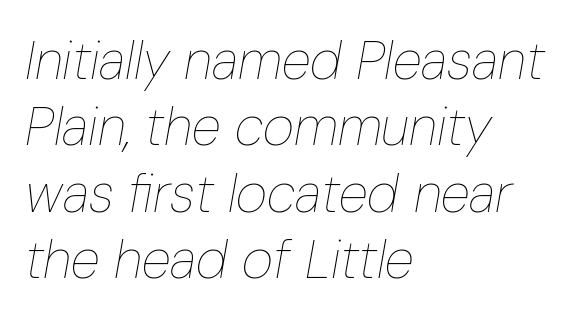
Glance below the letters and you will spot only blank space. Looking at the ascenders, they clearly lean. Line beginnings align vertically; line endings do not. The rendering uses natural spacing where letterforms have individual widths. Is the type heavy? It reads as light-to-regular instead. The passage shown has conventional tracking throughout.
